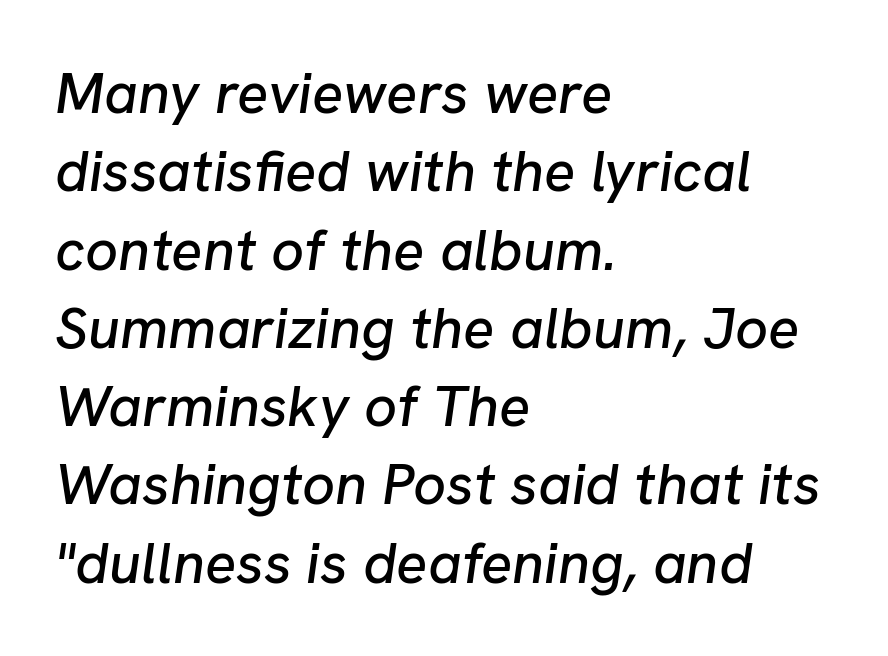
Spacing verdict: proportional, widths tailored to each character. Quick note: underline off. When letters slant like this, we call the style italic. All the whitespace from short lines collects on the right.
